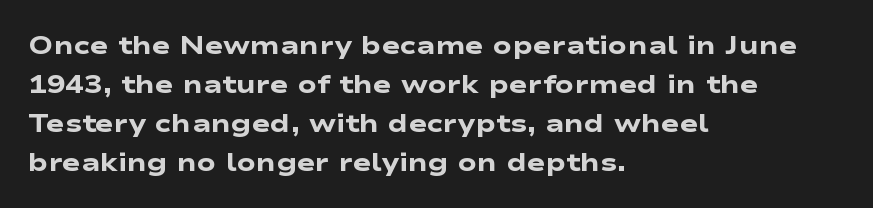
{"bold": "yes", "underline": "no", "align": "left", "line_spacing": "normal", "line_spacing_ratio": 1.56, "letter_spacing": "normal", "letter_spacing_em": 0.0, "glyph_px": 25}
